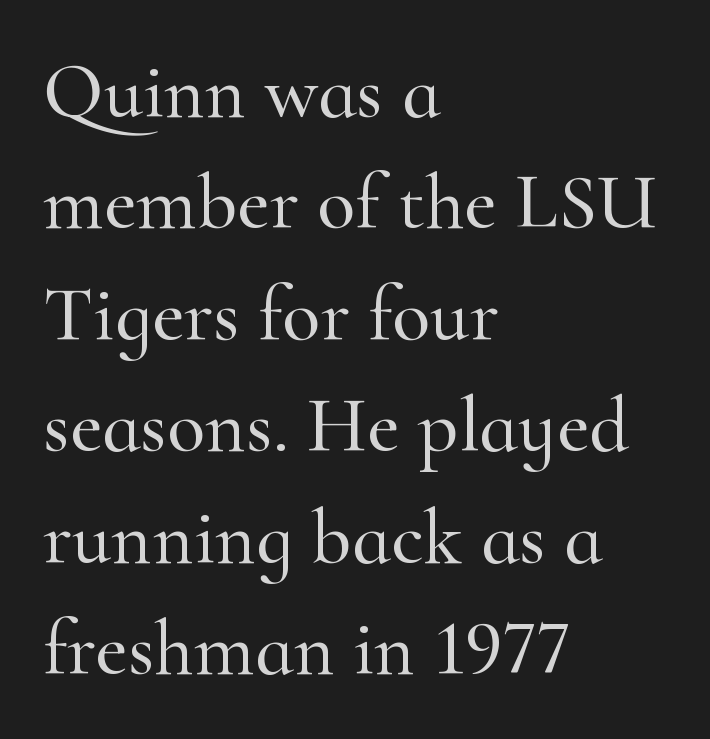
{"serif": "yes", "italic": "no", "width": "normal", "stroke_contrast": "high", "x_height": "small", "monospaced": "no", "underline": "no", "align": "left", "line_spacing": "normal", "line_spacing_ratio": 1.41, "letter_spacing": "normal", "letter_spacing_em": 0.0, "glyph_px": 79}
